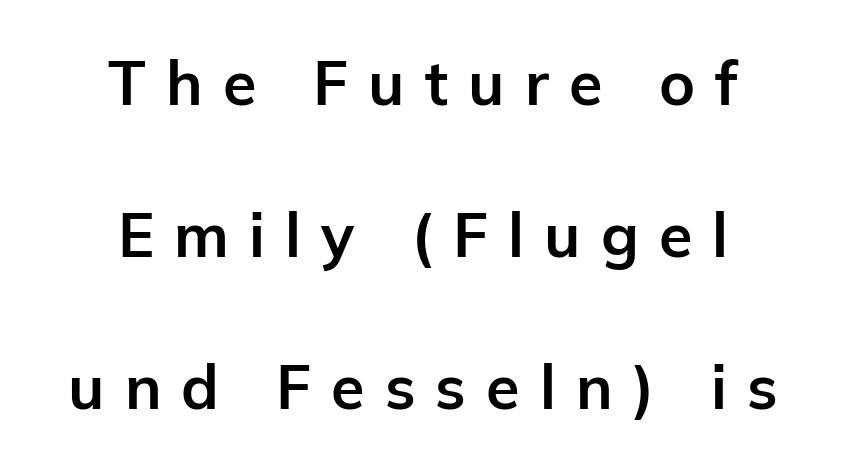
{"serif": "no", "italic": "no", "bold": "yes", "weight": "bold", "width": "normal", "stroke_contrast": "low", "x_height": "medium", "monospaced": "no", "underline": "no", "align": "center", "line_spacing": "loose", "line_spacing_ratio": 2.49, "letter_spacing": "wide", "letter_spacing_em": 0.33, "glyph_px": 61}
